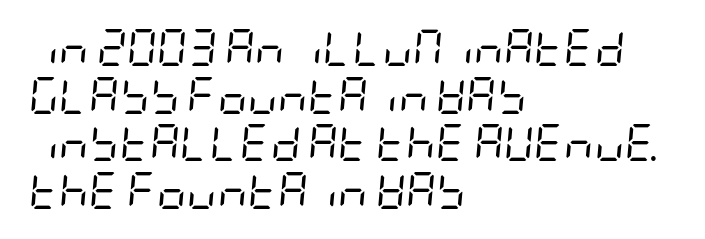
The image shows 37 px regular-weight, condensed type, italic (leaning right); set left-aligned, normal line spacing (1.29x), normal letter spacing, not underlined; low stroke contrast and a large x-height.
